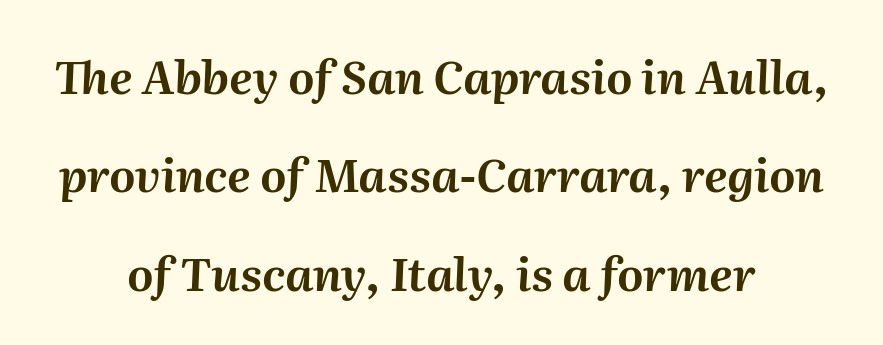
Notice how the stems are inclined rather than vertical — that's the hallmark of italics. Proportional: the letters do not fall into vertical columns. You could fit nearly another row in the gap between these rows. There is no visible air inserted between adjacent glyphs.
